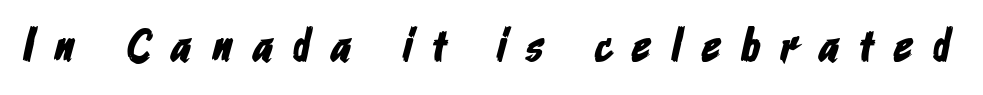
The image shows 47 px condensed sans-serif type; set unusually wide letter spacing (+0.44 em), not underlined; low stroke contrast and a medium x-height.
